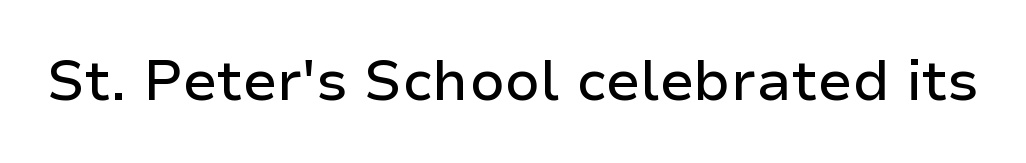
The image shows 56 px sans-serif type, upright; set normal letter spacing, not underlined; low stroke contrast and a medium x-height.
